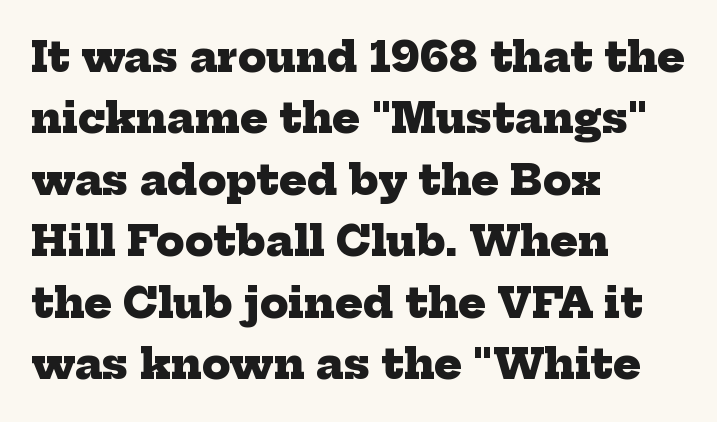
Q: Is the text bold? A: Yes.
Q: Is the typeface a serif or a sans-serif typeface? A: Serif.
Q: Is the text underlined? A: No.
Q: How is the paragraph aligned? A: Left-aligned.
Q: Is the spacing between letters normal or unusually wide? A: Normal.
Q: Is the spacing between lines tight, normal or loose? A: Normal.
Q: Width (condensed, normal, or wide)? A: Normal.
Q: Stroke contrast? A: Low.
Q: x-height? A: Medium.
Q: Monospaced? A: No.
